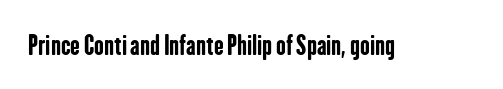
{"italic": "no", "bold": "yes", "underline": "no", "letter_spacing": "normal", "letter_spacing_em": 0.0, "glyph_px": 26}
